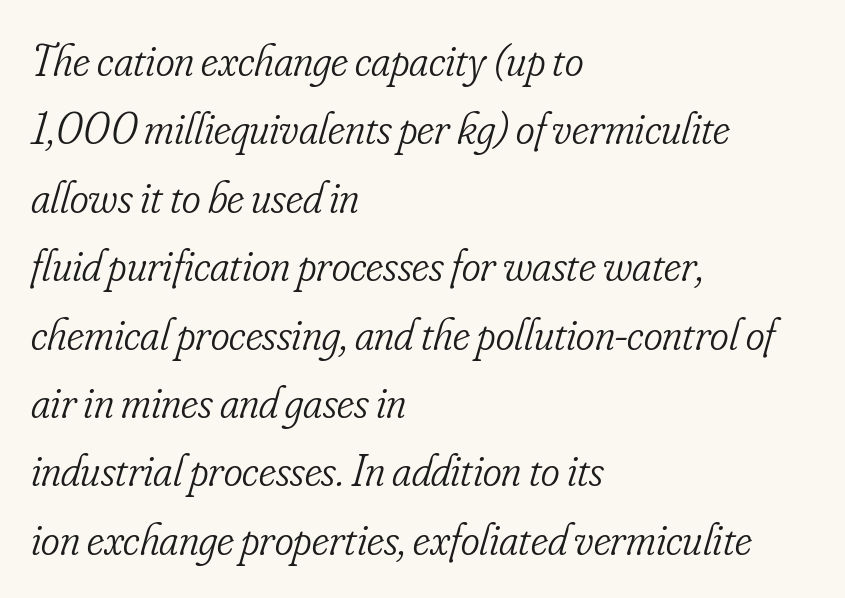
This sample has the flowing, uneven cadence of proportional lettering. Spacing between characters is what you'd get straight out of the box. What's the leading like? Ordinary, nothing unusual. Horizontally, the lines are justified to the leading edge only. Would a proofreader flag this as italicized? Yes.
